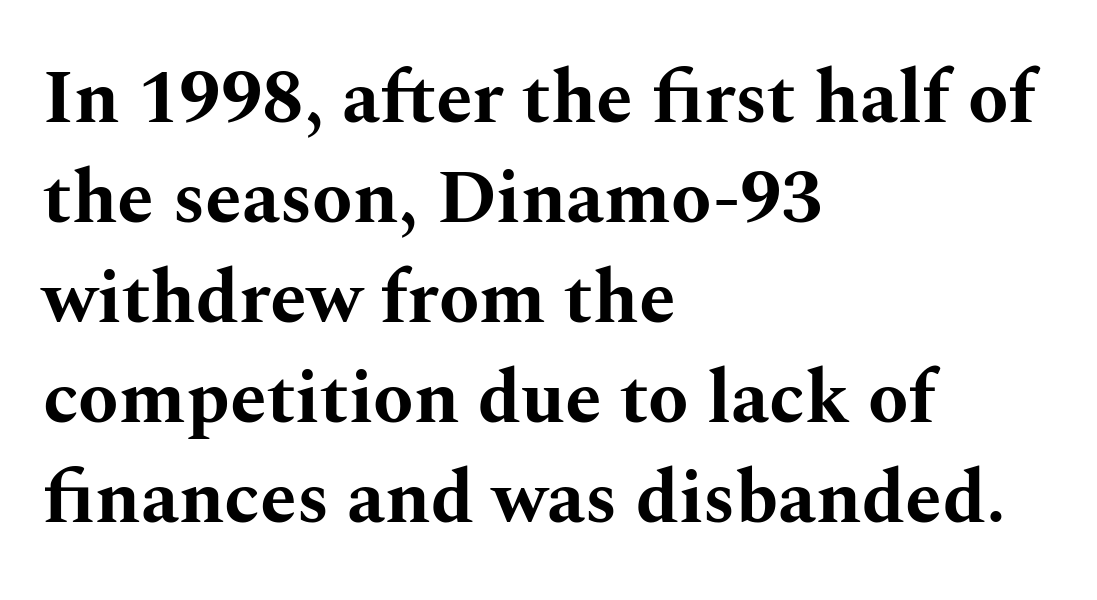
The image shows 74 px bold, wide serif type, upright; set left-aligned, normal line spacing (1.35x), normal letter spacing, not underlined; medium stroke contrast and a medium x-height.
